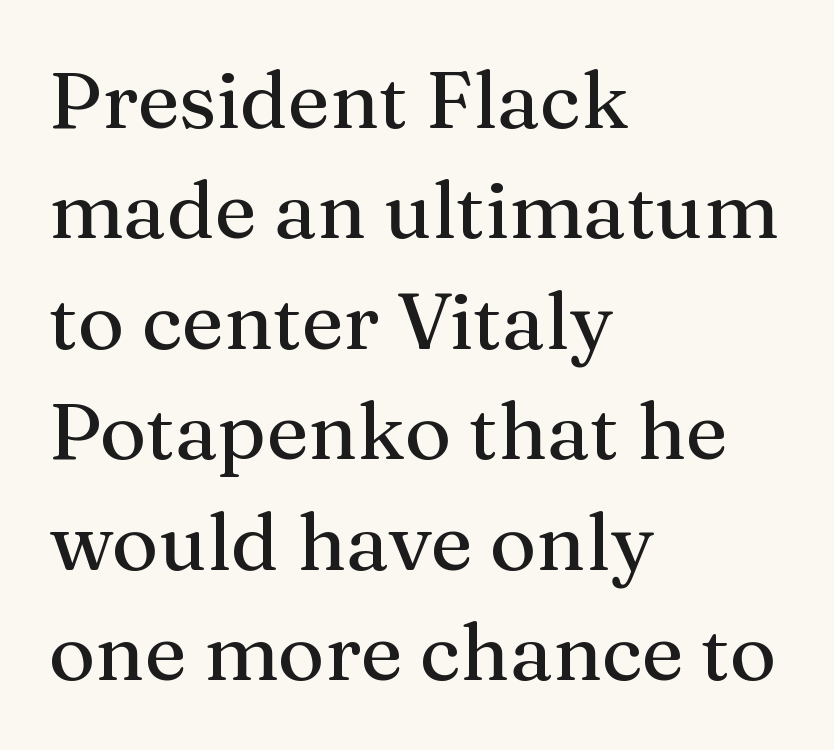
The image shows 80 px serif type, upright; set left-aligned, normal line spacing (1.38x), normal letter spacing, not underlined; medium stroke contrast and a medium x-height.
